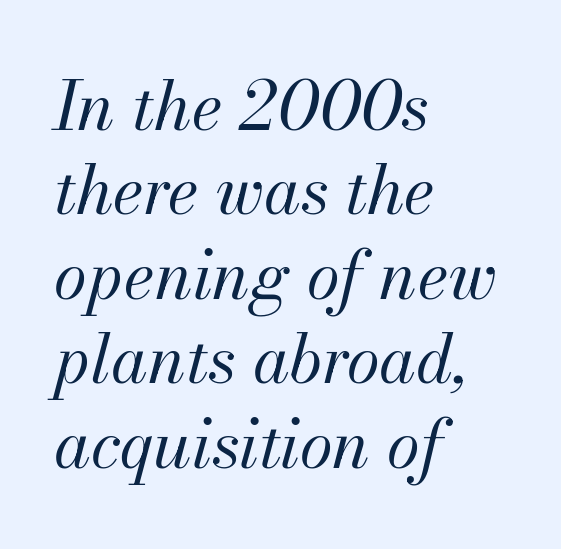
{"italic": "yes", "lean": "right", "slant_degrees": 13, "bold": "no", "weight": "regular", "width": "normal", "stroke_contrast": "medium", "x_height": "small", "monospaced": "no", "underline": "no", "align": "left", "line_spacing": "normal", "line_spacing_ratio": 1.26, "letter_spacing": "normal", "letter_spacing_em": 0.0, "glyph_px": 67}
